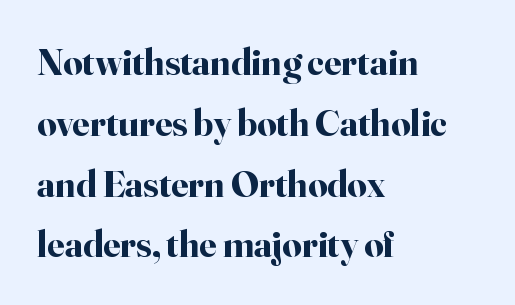
The image shows 38 px bold serif type, upright; set left-aligned, normal line spacing (1.6x), normal letter spacing, not underlined; high stroke contrast and a small x-height.
